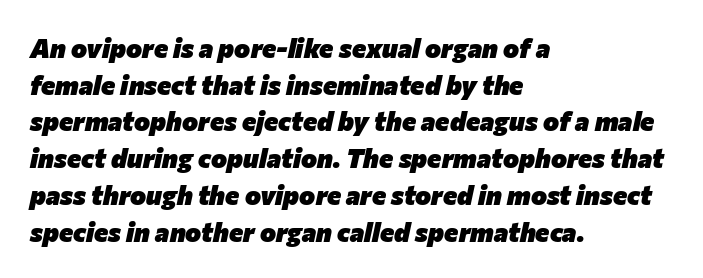
The image shows 27 px bold type, italic (leaning right); set left-aligned, normal line spacing (1.36x), normal letter spacing, not underlined.
